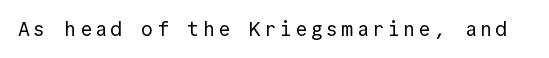
{"italic": "no", "bold": "no", "underline": "no", "glyph_px": 20}
